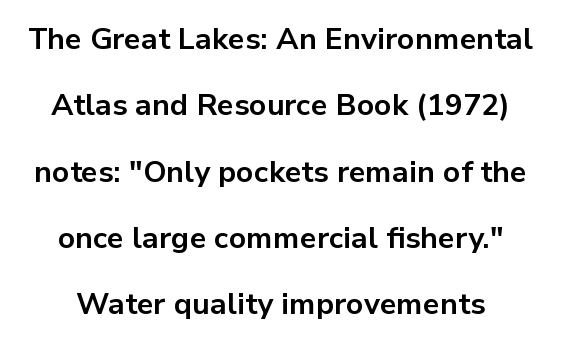
Unlike italic type, these characters show no tilt at all. This sample has the flowing, uneven cadence of proportional lettering. The rendering shows plain stroke endings on the letterforms — a sans-serif design. On the weight axis this lands at bold, roughly 700. Underlining? Definitely not there.
